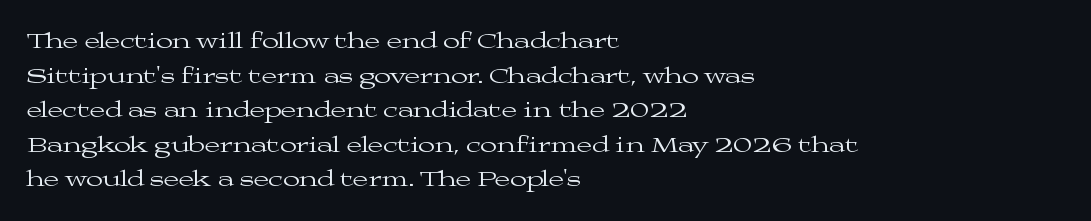
Q: Is the text bold? A: No.
Q: Is the text italic (slanted)? A: No, it is upright.
Q: Is the text underlined? A: No.
Q: How is the paragraph aligned? A: Left-aligned.
Q: Is the spacing between letters normal or unusually wide? A: Normal.
Q: Is the spacing between lines tight, normal or loose? A: Normal.
